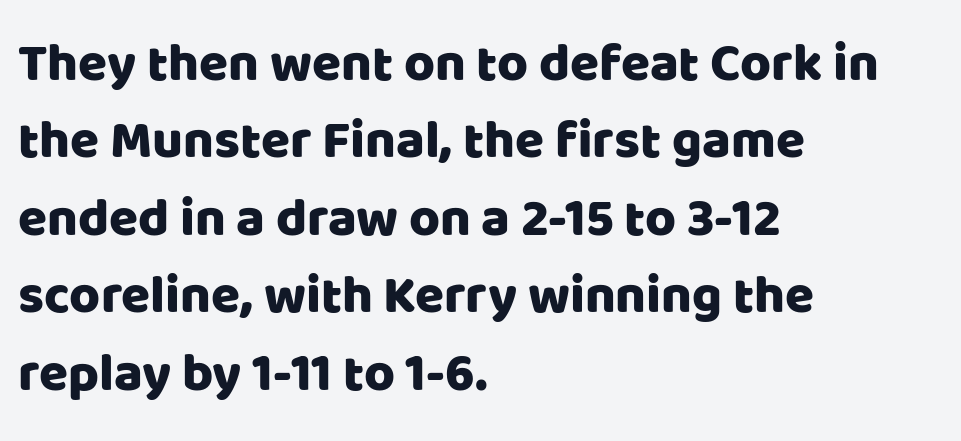
Q: Is the text italic (slanted)? A: No, it is upright.
Q: Is the typeface a serif or a sans-serif typeface? A: Sans-serif.
Q: Is the text underlined? A: No.
Q: How is the paragraph aligned? A: Left-aligned.
Q: Is the spacing between letters normal or unusually wide? A: Normal.
Q: Is the spacing between lines tight, normal or loose? A: Normal.
Q: Width (condensed, normal, or wide)? A: Normal.
Q: Stroke contrast? A: Low.
Q: x-height? A: Large.
Q: Monospaced? A: No.
